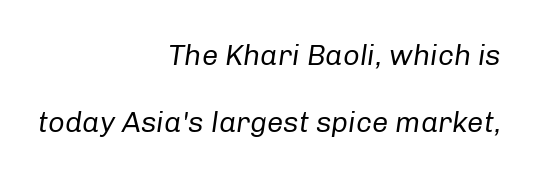
Q: Is the text bold? A: No.
Q: Is the text italic (slanted)? A: Yes, it leans right by about 8 degrees.
Q: Is the text underlined? A: No.
Q: How is the paragraph aligned? A: Right-aligned.
Q: Is the spacing between letters normal or unusually wide? A: Normal.
Q: Is the spacing between lines tight, normal or loose? A: Loose.
Q: Width (condensed, normal, or wide)? A: Normal.
Q: Stroke contrast? A: Low.
Q: x-height? A: Medium.
Q: Monospaced? A: No.
